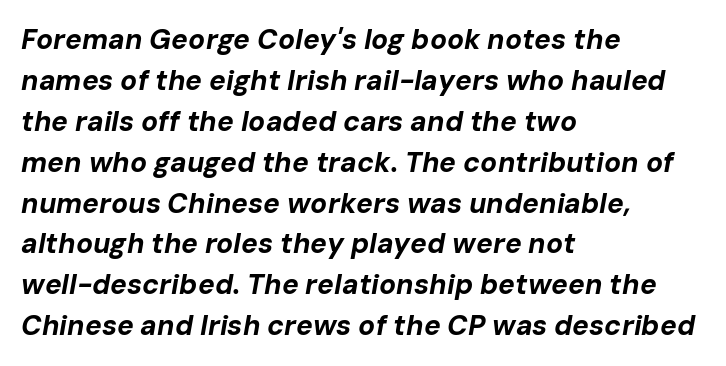
Q: Is the text bold? A: Yes.
Q: Is the text italic (slanted)? A: Yes, it leans right by about 10 degrees.
Q: Is the text underlined? A: No.
Q: How is the paragraph aligned? A: Left-aligned.
Q: Is the spacing between letters normal or unusually wide? A: Normal.
Q: Is the spacing between lines tight, normal or loose? A: Normal.
Q: Width (condensed, normal, or wide)? A: Normal.
Q: Stroke contrast? A: Low.
Q: x-height? A: Medium.
Q: Monospaced? A: No.
